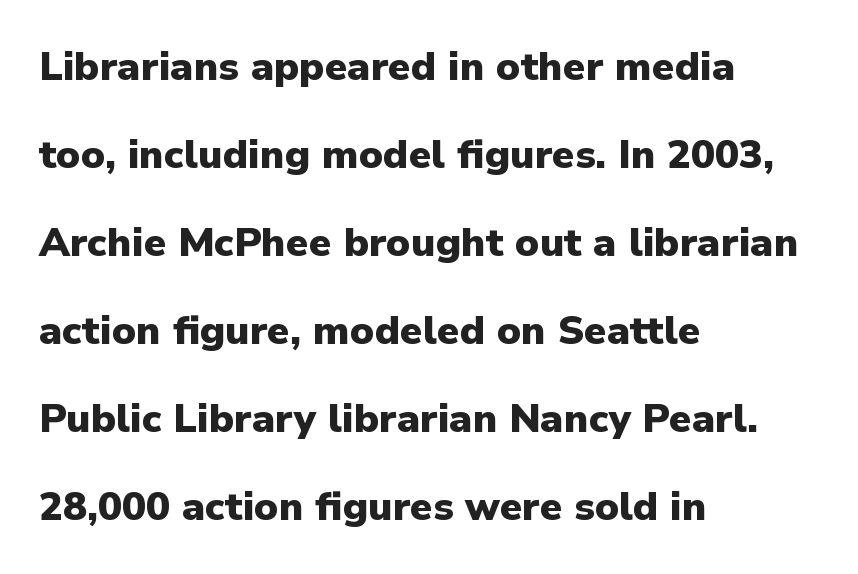
Underline: absent. No italicization has been applied; the sample stays upright. The letterforms sit shoulder to shoulder at normal distance. Typeset ragged right — the left edge is the straight one.
